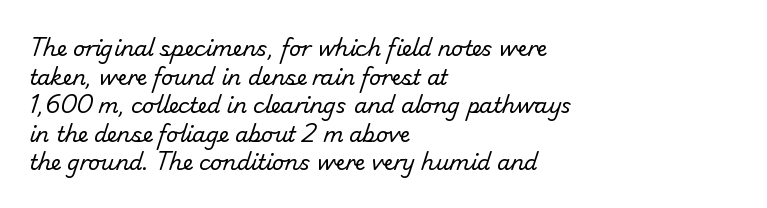
{"bold": "no", "underline": "no", "align": "left", "line_spacing": "normal", "line_spacing_ratio": 1.36, "letter_spacing": "normal", "letter_spacing_em": 0.0, "glyph_px": 21}
